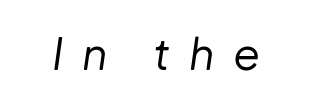
The letters advance in unequal steps, a hallmark of proportional type. Honestly, the letter spacing is so wide it's the main thing you notice. Glance below the letters and you will spot only blank space. Tall strokes in this sample are angled rather than plumb. The cut favours lightness, reaching ordinary text weight at its darkest.
